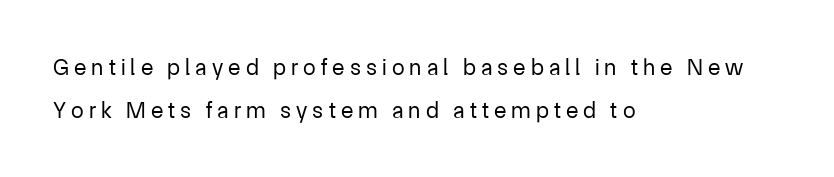
Stroke mass is kept to a normal reading level or below. This is roman type, the default non-slanted kind. How are the letters spaced? Widely, with obvious added tracking. This rendering uses left alignment, leaving the right contour irregular.
